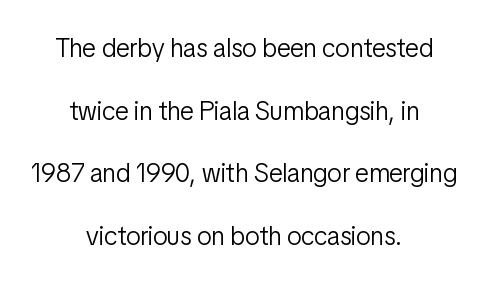
Posture: vertical. Weight: in the light-to-regular range. This rendering leaves character spacing at its baseline value. This block would shrink considerably if given ordinary leading; it's expanded now. The whitespace from short lines is split evenly between both sides. Rule under the text: the space is simply empty.
